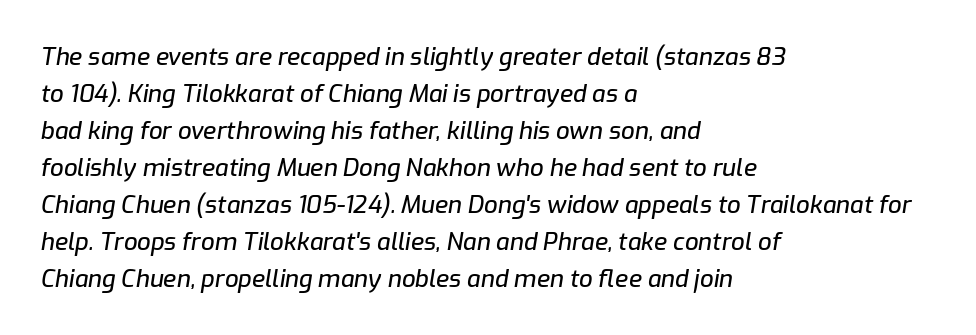
The image shows 24 px text type, italic (leaning right); set left-aligned, normal line spacing (1.54x), normal letter spacing, not underlined.
